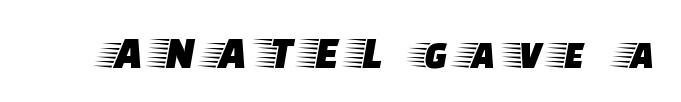
{"serif": "yes", "width": "wide", "stroke_contrast": "low", "x_height": "large", "monospaced": "no", "underline": "no", "letter_spacing": "wide", "letter_spacing_em": 0.28, "glyph_px": 46}
